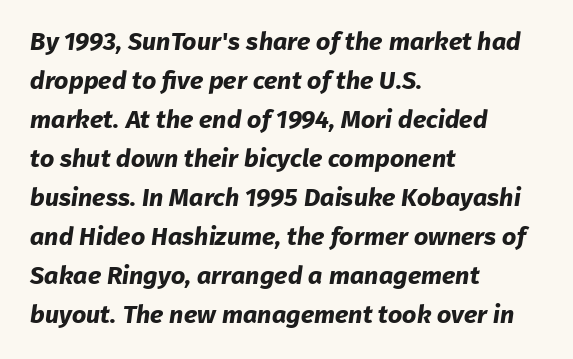
{"bold": "yes", "underline": "no", "align": "left", "line_spacing": "normal", "line_spacing_ratio": 1.56, "letter_spacing": "normal", "letter_spacing_em": 0.0, "glyph_px": 25}
